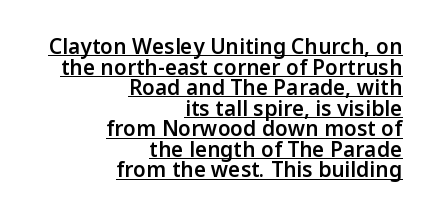
The image shows 21 px text type, upright; set right-aligned, tight line spacing (0.98x), normal letter spacing, underlined.
